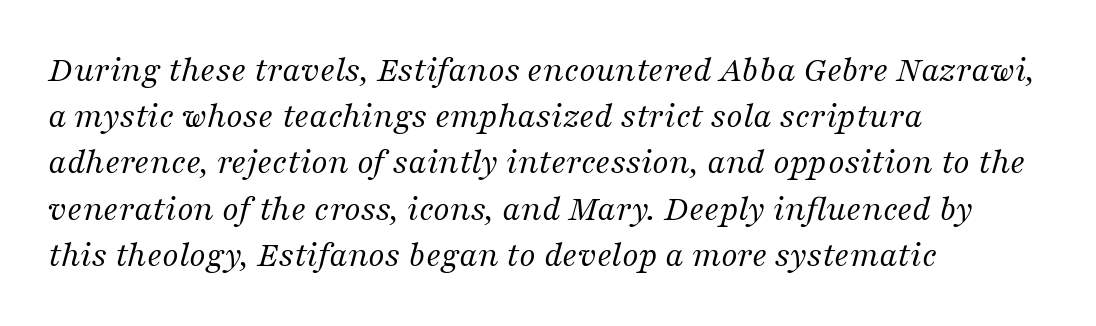
The image shows 37 px regular-weight serif type, italic (leaning right); set left-aligned, normal line spacing (1.25x), normal letter spacing, not underlined; medium stroke contrast and a medium x-height.
